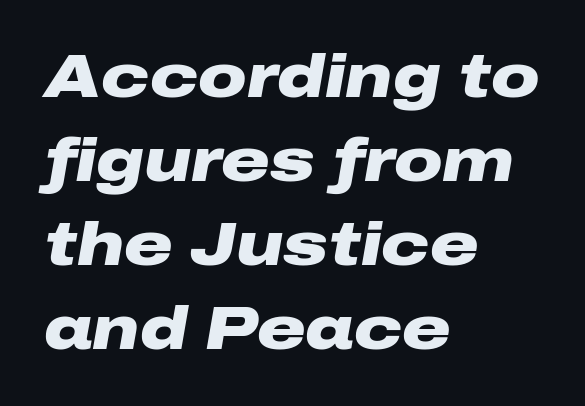
{"italic": "yes", "lean": "right", "slant_degrees": 10, "bold": "yes", "weight": "heavy", "width": "wide", "stroke_contrast": "low", "x_height": "medium", "monospaced": "no", "underline": "no", "align": "left", "line_spacing": "normal", "line_spacing_ratio": 1.4, "letter_spacing": "normal", "letter_spacing_em": 0.0, "glyph_px": 60}
